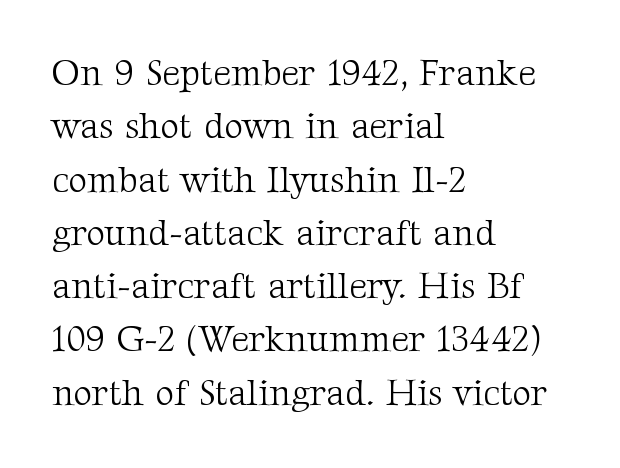
{"serif": "yes", "italic": "no", "bold": "no", "weight": "light", "width": "normal", "stroke_contrast": "medium", "x_height": "medium", "monospaced": "no", "underline": "no", "align": "left", "line_spacing": "normal", "line_spacing_ratio": 1.48, "letter_spacing": "normal", "letter_spacing_em": 0.0, "glyph_px": 36}
